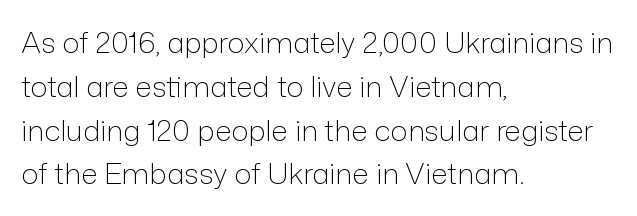
Q: Is the text bold? A: No.
Q: Is the text italic (slanted)? A: No, it is upright.
Q: Is the typeface a serif or a sans-serif typeface? A: Sans-serif.
Q: Is the text underlined? A: No.
Q: How is the paragraph aligned? A: Left-aligned.
Q: Is the spacing between letters normal or unusually wide? A: Normal.
Q: Is the spacing between lines tight, normal or loose? A: Normal.
Q: Width (condensed, normal, or wide)? A: Normal.
Q: Stroke contrast? A: Low.
Q: x-height? A: Medium.
Q: Monospaced? A: No.
